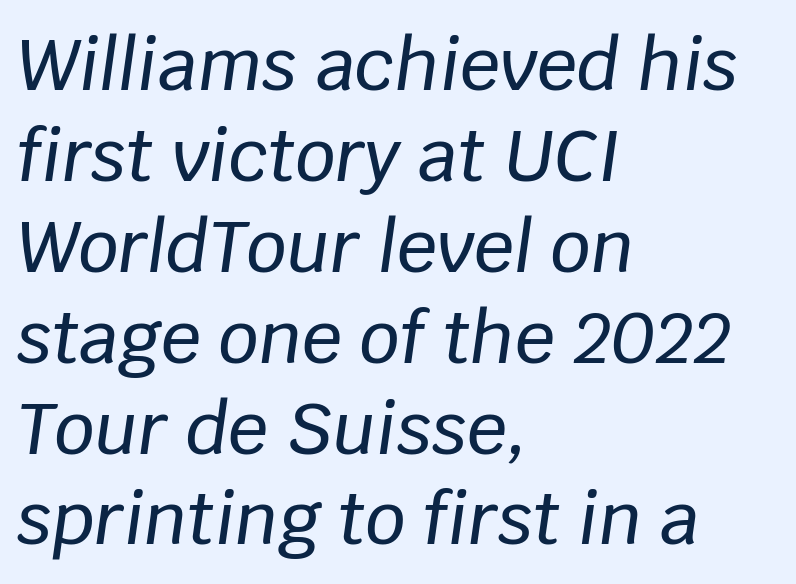
Character widths vary here, with narrow letters taking less room than wide ones. Designer's note — italics engaged. All the whitespace from short lines collects on the right. The zone under the glyphs is completely vacant.
